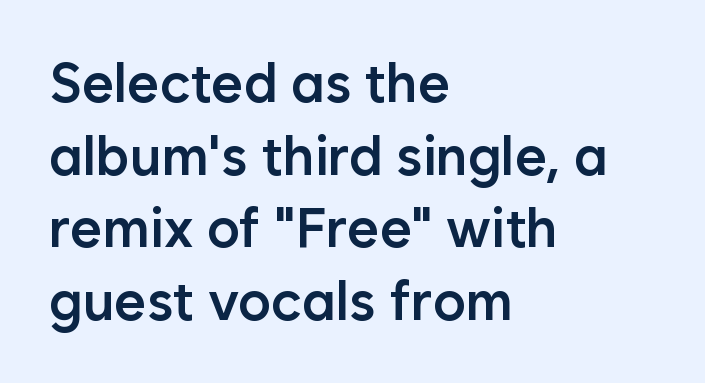
Each word holds together tightly as a unit, with standard inter-letter gaps. The rendering anchors every line to the left-hand side. Nope, no serifs anywhere on these letters. Interline gaps are of average width in this sample. You can tell it's not italic because the verticals are truly vertical. Set as a demibold, roughly 600 on the weight scale.
